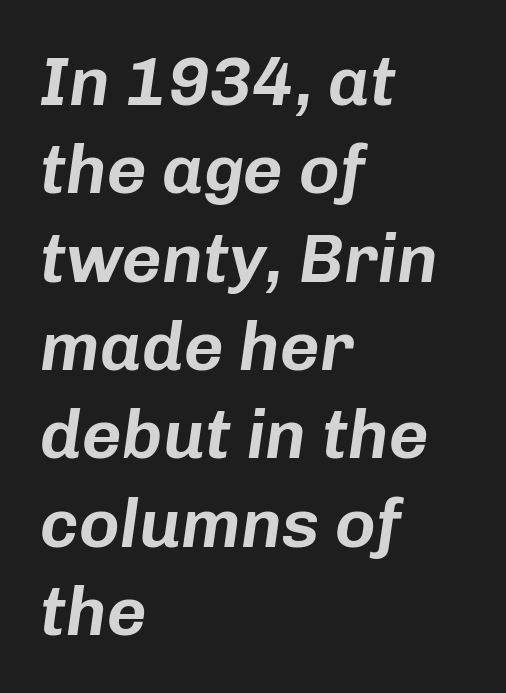
The leading is moderate, giving the passage an even texture. Rendered with sloped, italic letterforms. You could not count columns in this text — the font is proportionally spaced. Only glyphs here, with clear space below each row.
